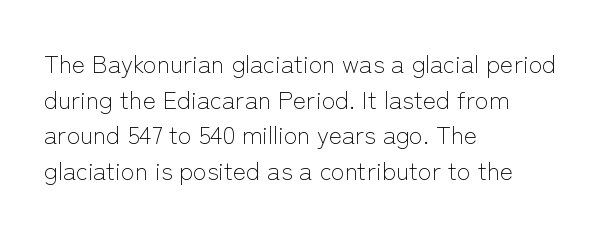
No word sits above an underline. These lines stack with their left ends in a neat column. The line-height multiplier appears to be the usual default. Ordinary non-slanted type is in use. Students, note that the glyphs here touch the page at normal intervals.
